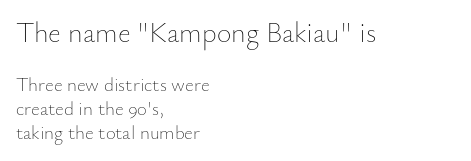
The image shows 28 px thin type, upright; set left-aligned, normal line spacing (1.25x), normal letter spacing, not underlined; the first (top) block is 1.47x larger; low stroke contrast and a small x-height.
